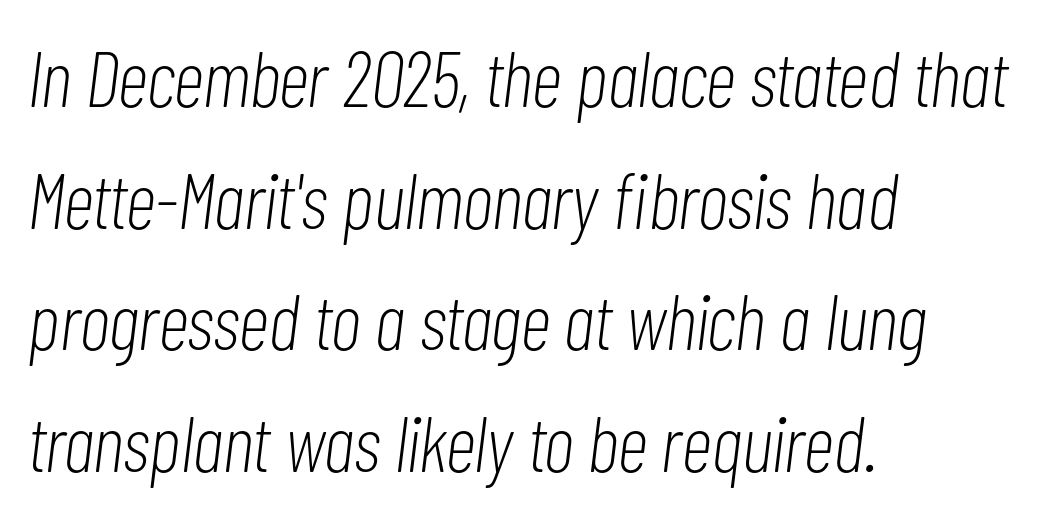
{"italic": "yes", "lean": "right", "slant_degrees": 7, "bold": "no", "weight": "light", "width": "condensed", "stroke_contrast": "low", "x_height": "medium", "monospaced": "no", "underline": "no", "align": "left", "line_spacing": "normal", "line_spacing_ratio": 1.54, "letter_spacing": "normal", "letter_spacing_em": 0.0, "glyph_px": 79}
